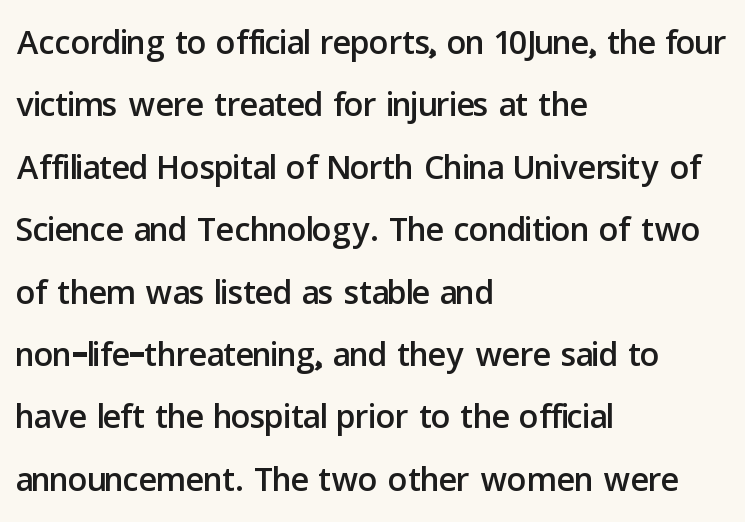
{"serif": "no", "italic": "no", "width": "normal", "stroke_contrast": "low", "x_height": "medium", "monospaced": "no", "underline": "no", "align": "left", "line_spacing": "normal", "line_spacing_ratio": 1.3, "letter_spacing": "normal", "letter_spacing_em": 0.0, "glyph_px": 48}
